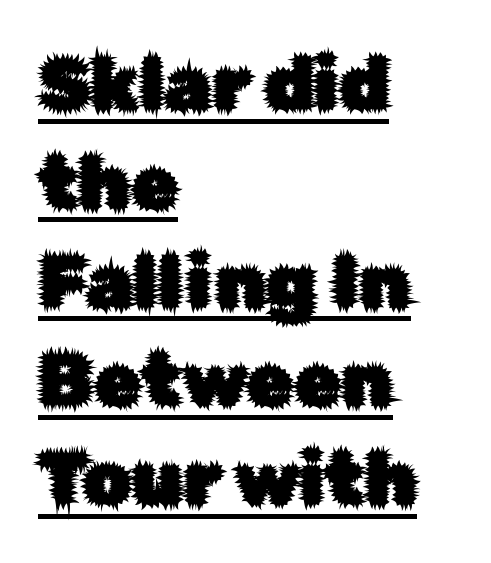
{"serif": "no", "italic": "no", "width": "normal", "stroke_contrast": "low", "x_height": "medium", "monospaced": "no", "underline": "yes", "align": "left", "line_spacing": "normal", "line_spacing_ratio": 1.3, "letter_spacing": "normal", "letter_spacing_em": 0.0, "glyph_px": 76}
